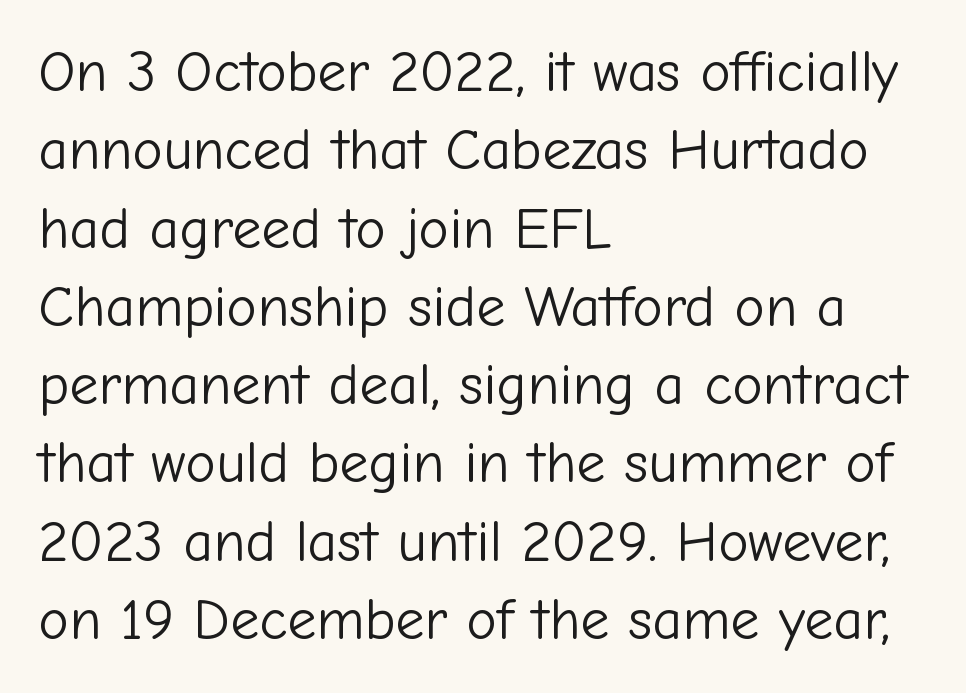
Spacing verdict: proportional, widths tailored to each character. Unbolded letterforms with no extra heft. The line texture is even and compact thanks to regular tracking. Each line starts at the same left margin while the right side varies.
